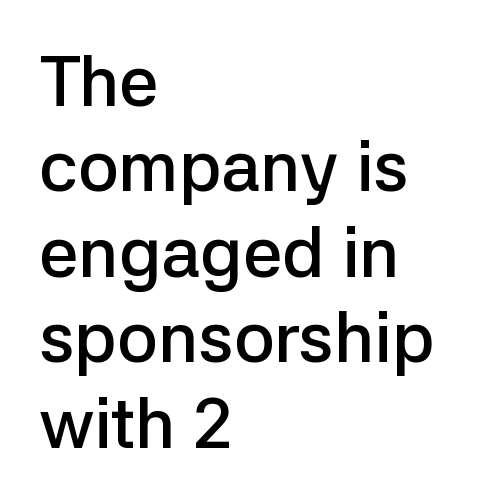
The image shows 70 px semibold sans-serif type, upright; set left-aligned, line spacing 1.22x, normal letter spacing, not underlined; low stroke contrast and a medium x-height.
